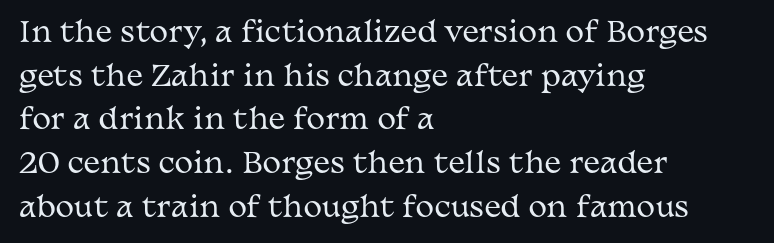
The image shows 28 px regular-weight, wide serif type, upright; set left-aligned, normal line spacing (1.56x), normal letter spacing, not underlined; medium stroke contrast and a medium x-height.
